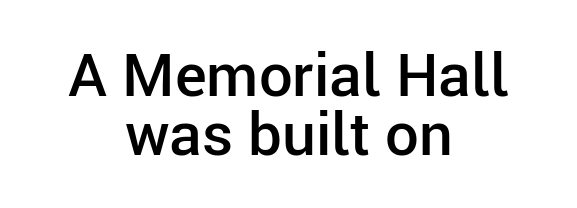
The typesetting leans somewhat heavy: a semibold. Does extra space separate the letters? No, they use regular spacing. One glance says dense: line gaps are narrower than usual. The space directly below the letters is spotless. Here the designer chose a conventional face with non-uniform glyph widths.
